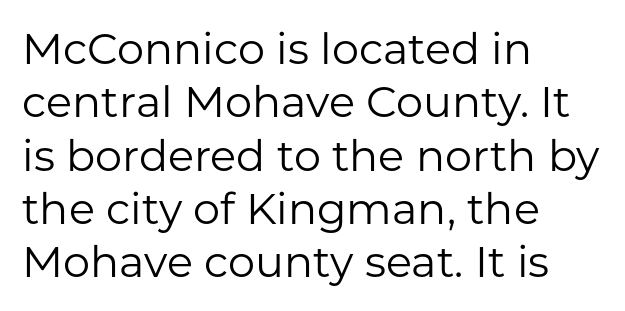
Only glyphs here, with clear space below each row. A sans-serif font was chosen for this passage. What stands out about the letter spacing? Nothing — it is the standard amount. On a weight scale, this lands at 450 or below. If you drew a ruler down the left edge, every line would touch it. Spacing verdict: proportional, widths tailored to each character.
